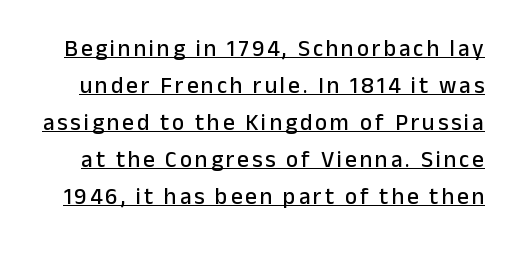
Compared with typical paragraphs, the rows here are spaced about the same. In designer terms, the underline attribute is active on this setting. Characters remain perfectly vertical along every line.
